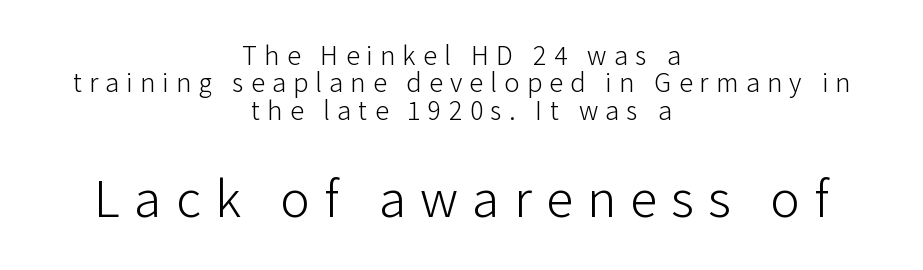
Q: Is the text bold? A: No.
Q: Is the text italic (slanted)? A: No, it is upright.
Q: Is the typeface a serif or a sans-serif typeface? A: Sans-serif.
Q: Is the text underlined? A: No.
Q: How is the paragraph aligned? A: Centered.
Q: Is the spacing between letters normal or unusually wide? A: Unusually wide.
Q: Is the spacing between lines tight, normal or loose? A: Tight.
Q: Which block of text is set in a larger size, the first (top) or the second (bottom)? A: The second (bottom) one.
Q: Width (condensed, normal, or wide)? A: Normal.
Q: Stroke contrast? A: Low.
Q: x-height? A: Medium.
Q: Monospaced? A: No.
